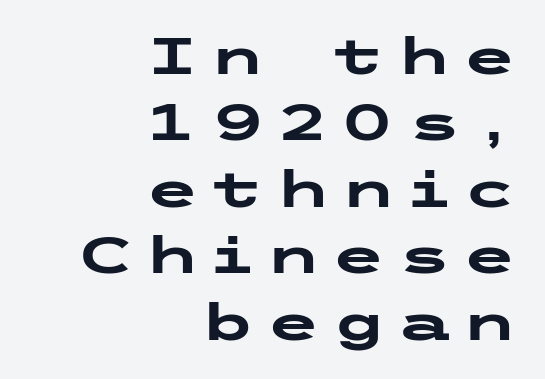
{"serif": "no", "italic": "no", "bold": "yes", "weight": "heavy", "width": "wide", "stroke_contrast": "low", "x_height": "medium", "underline": "no", "align": "right", "line_spacing": "normal", "line_spacing_ratio": 1.33, "letter_spacing": "wide", "letter_spacing_em": 0.21, "glyph_px": 50}
